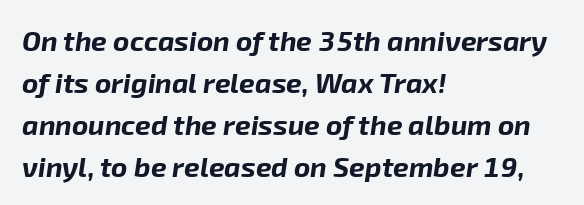
The image shows 28 px bold type, italic (leaning right); set left-aligned, normal line spacing (1.5x), normal letter spacing, not underlined; low stroke contrast and a medium x-height.
